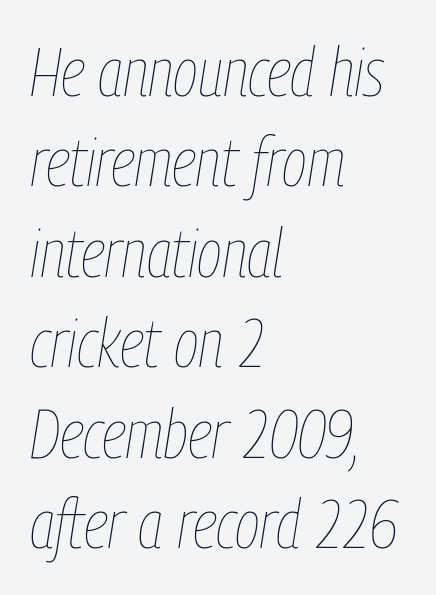
{"italic": "yes", "lean": "right", "slant_degrees": 9, "bold": "no", "weight": "thin", "width": "condensed", "stroke_contrast": "low", "x_height": "medium", "monospaced": "no", "underline": "no", "align": "left", "line_spacing": "normal", "line_spacing_ratio": 1.33, "letter_spacing": "normal", "letter_spacing_em": 0.0, "glyph_px": 68}
